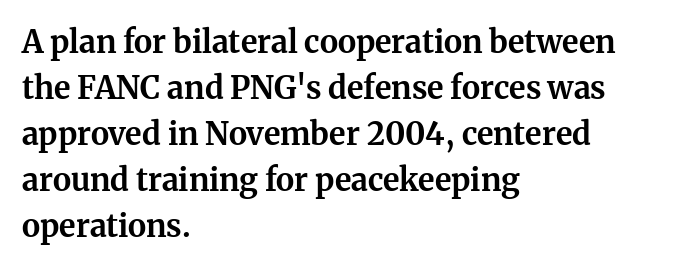
The image shows 31 px bold serif type, upright; set left-aligned, normal line spacing (1.48x), normal letter spacing, not underlined; medium stroke contrast and a medium x-height.
